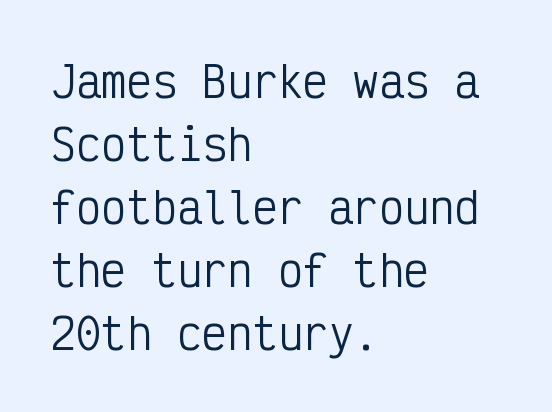
The glyphs are unaccompanied by any horizontal stroke below them. Fixed-width glyphs throughout — classic coding-font behaviour. Compared with typical paragraphs, the rows here are spaced about the same. In terms of letterspacing, this is plain default setting. Style check: upright. These lines stack with their left ends in a neat column.
